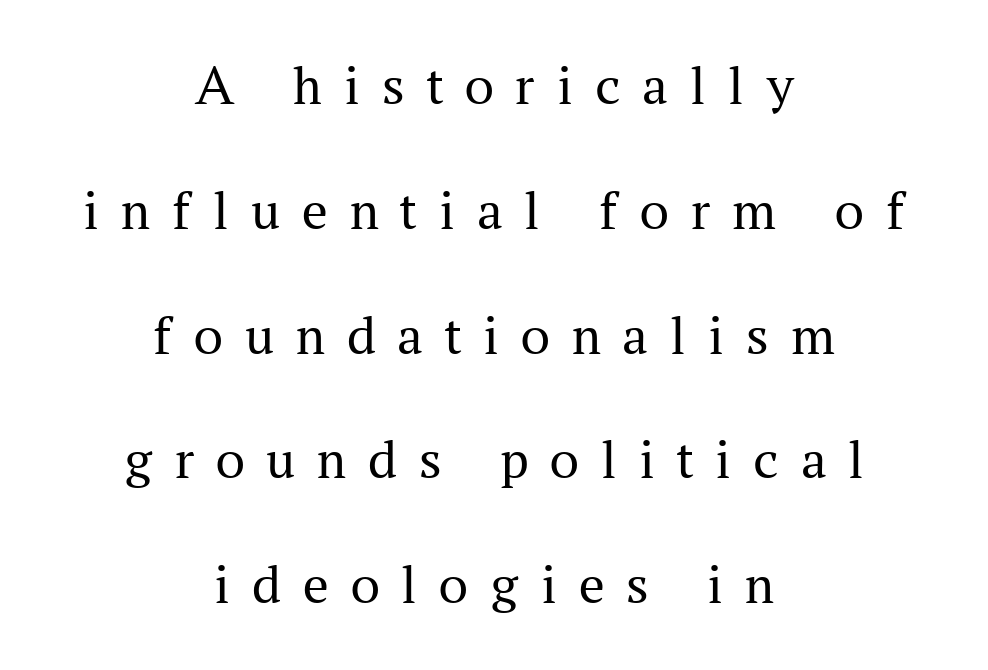
Q: Is the text bold? A: No.
Q: Is the text italic (slanted)? A: No, it is upright.
Q: Is the typeface a serif or a sans-serif typeface? A: Serif.
Q: Is the text underlined? A: No.
Q: How is the paragraph aligned? A: Centered.
Q: Is the spacing between letters normal or unusually wide? A: Unusually wide.
Q: Is the spacing between lines tight, normal or loose? A: Loose.
Q: Width (condensed, normal, or wide)? A: Normal.
Q: Stroke contrast? A: Medium.
Q: x-height? A: Medium.
Q: Monospaced? A: No.
